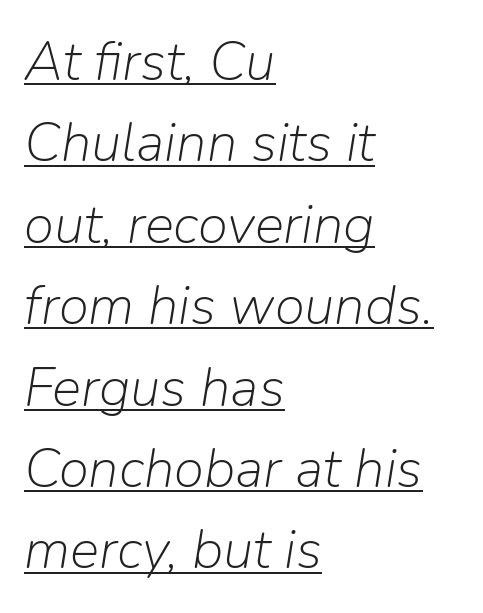
{"italic": "yes", "lean": "right", "slant_degrees": 9, "bold": "no", "weight": "light", "width": "normal", "stroke_contrast": "low", "x_height": "medium", "monospaced": "no", "underline": "yes", "align": "left", "line_spacing": "normal", "line_spacing_ratio": 1.48, "letter_spacing": "normal", "letter_spacing_em": 0.0, "glyph_px": 55}
